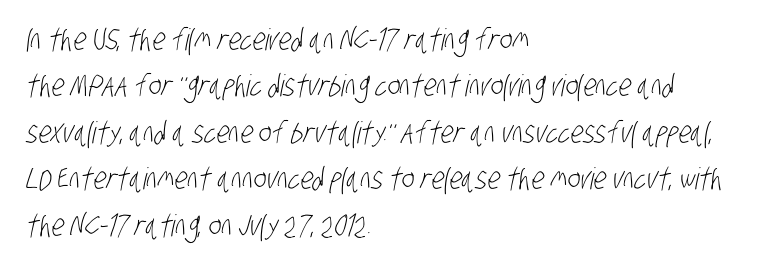
Q: Is the text bold? A: No.
Q: Is the typeface a serif or a sans-serif typeface? A: Sans-serif.
Q: Is the text underlined? A: No.
Q: How is the paragraph aligned? A: Left-aligned.
Q: Is the spacing between letters normal or unusually wide? A: Normal.
Q: Is the spacing between lines tight, normal or loose? A: Normal.
Q: Width (condensed, normal, or wide)? A: Condensed.
Q: Stroke contrast? A: Low.
Q: x-height? A: Large.
Q: Monospaced? A: No.
